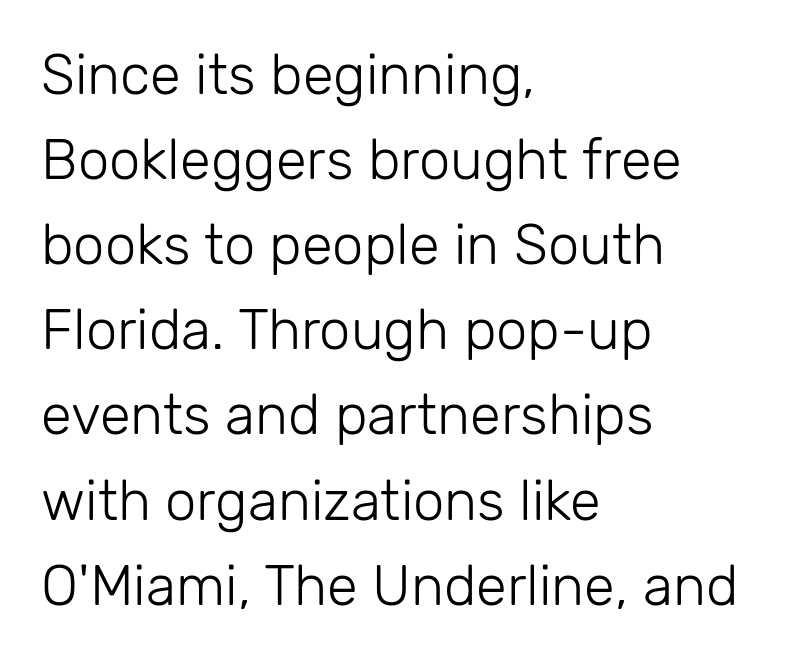
Each letter keeps its own natural width here, so spacing adapts to shape. Beneath every word, the page is bare. The vertical gap from one line to the next is medium. The paragraph has a hard left edge and a soft right edge. Nope, no serifs anywhere on these letters.
